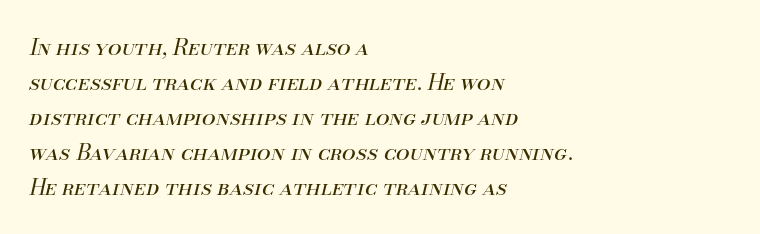
Q: Is the text bold? A: No.
Q: Is the text italic (slanted)? A: Yes, it leans right by about 13 degrees.
Q: Is the text underlined? A: No.
Q: How is the paragraph aligned? A: Left-aligned.
Q: Is the spacing between letters normal or unusually wide? A: Normal.
Q: Is the spacing between lines tight, normal or loose? A: Normal.
